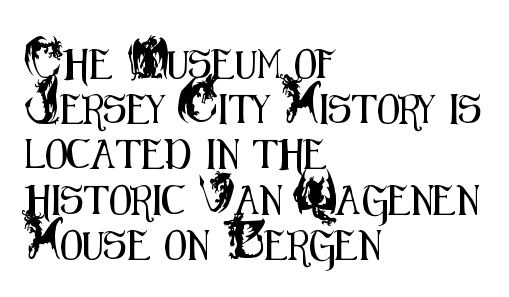
Q: Is the text italic (slanted)? A: No, it is upright.
Q: Is the typeface a serif or a sans-serif typeface? A: Sans-serif.
Q: Is the text underlined? A: No.
Q: How is the paragraph aligned? A: Left-aligned.
Q: Is the spacing between letters normal or unusually wide? A: Normal.
Q: Is the spacing between lines tight, normal or loose? A: Normal.
Q: Width (condensed, normal, or wide)? A: Condensed.
Q: Stroke contrast? A: Medium.
Q: x-height? A: Small.
Q: Monospaced? A: No.
